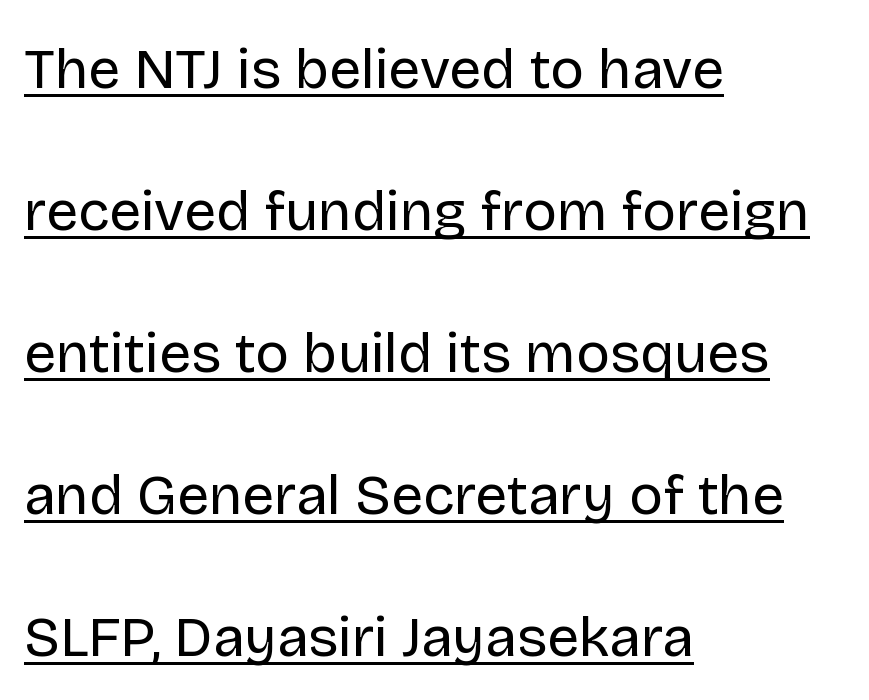
{"serif": "no", "italic": "no", "bold": "no", "weight": "regular", "width": "normal", "stroke_contrast": "low", "x_height": "large", "monospaced": "no", "underline": "yes", "align": "left", "line_spacing": "loose", "line_spacing_ratio": 2.49, "letter_spacing": "normal", "letter_spacing_em": 0.0, "glyph_px": 57}
